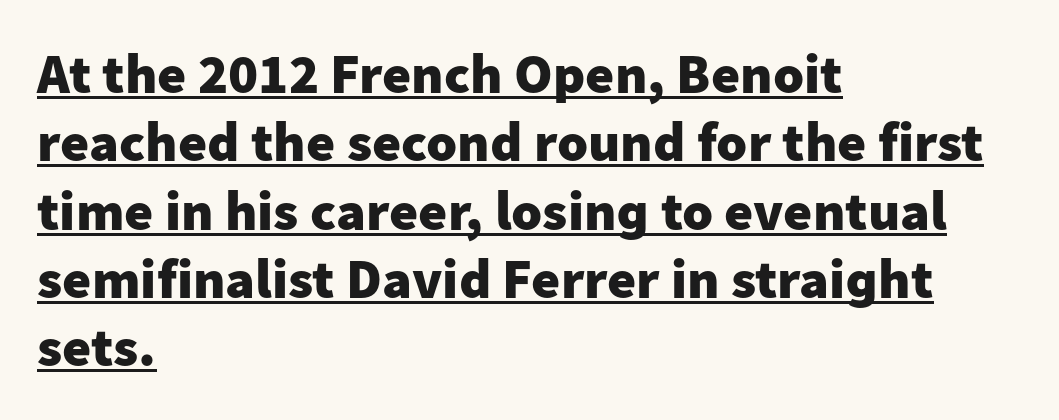
Q: Is the text bold? A: Yes.
Q: Is the text italic (slanted)? A: No, it is upright.
Q: Is the typeface a serif or a sans-serif typeface? A: Sans-serif.
Q: Is the text underlined? A: Yes.
Q: How is the paragraph aligned? A: Left-aligned.
Q: Is the spacing between letters normal or unusually wide? A: Normal.
Q: Width (condensed, normal, or wide)? A: Normal.
Q: Stroke contrast? A: Low.
Q: x-height? A: Medium.
Q: Monospaced? A: No.
